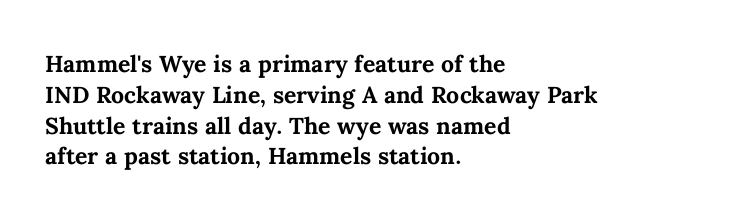
It's the straight-up-and-down kind of type. Descender tails drop into unmarked territory. Weight check: bold — yes, fully. Line beginnings align vertically; line endings do not.
